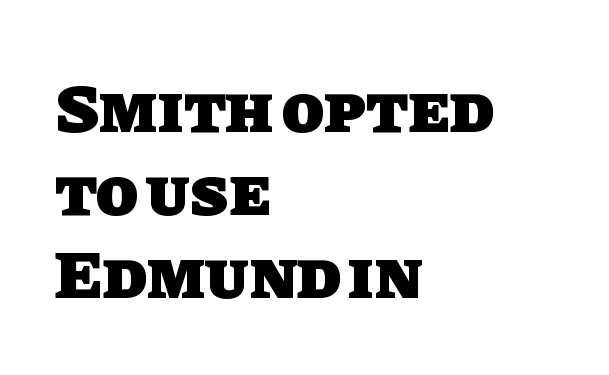
Q: Is the text bold? A: Yes.
Q: Is the typeface a serif or a sans-serif typeface? A: Sans-serif.
Q: Is the text underlined? A: No.
Q: How is the paragraph aligned? A: Left-aligned.
Q: Is the spacing between letters normal or unusually wide? A: Normal.
Q: Width (condensed, normal, or wide)? A: Normal.
Q: Stroke contrast? A: Low.
Q: x-height? A: Large.
Q: Monospaced? A: No.
